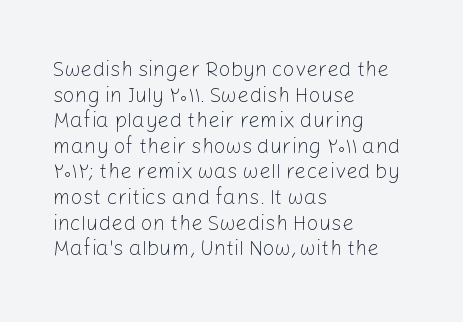
The image shows 21 px text type, upright; set left-aligned, line spacing 1.22x, normal letter spacing, not underlined.
